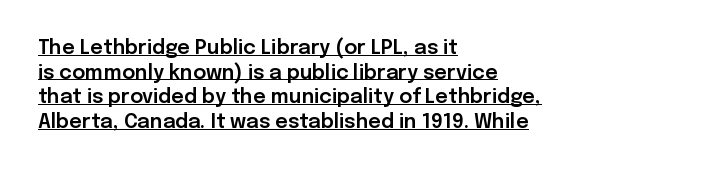
{"italic": "no", "underline": "yes", "align": "left", "line_spacing_ratio": 1.23, "letter_spacing": "normal", "letter_spacing_em": 0.0, "glyph_px": 20}
